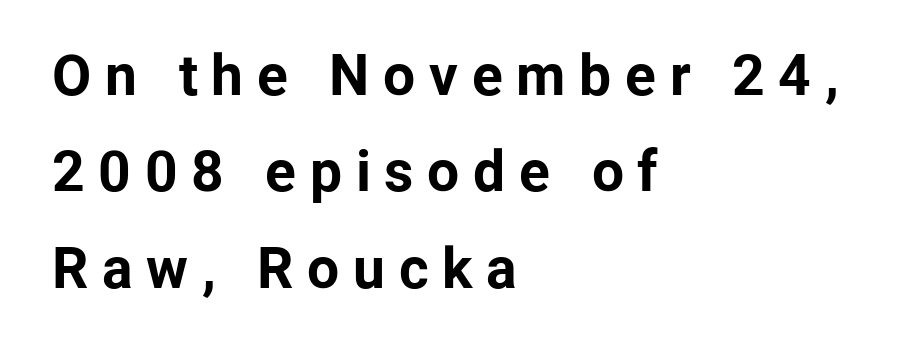
Posture: upright roman. Character widths vary here, with narrow letters taking less room than wide ones. Pretty heavy lettering here — definitely bold. No feet cap the strokes, marking this as sans-serif type.
